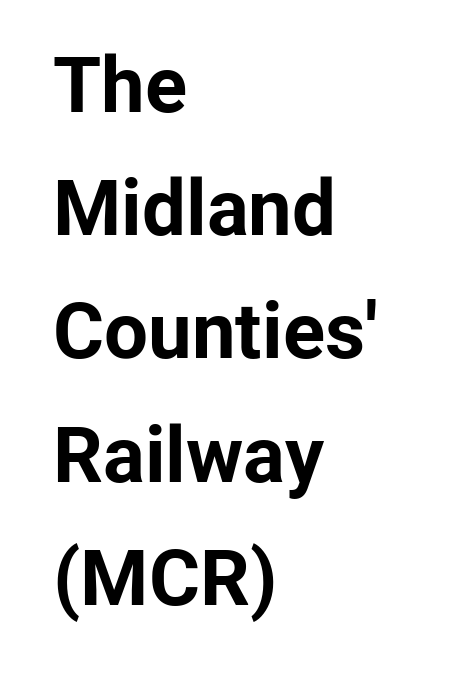
Notice how descenders clear the ascenders below comfortably — that's standard leading. The rendering uses natural spacing where letterforms have individual widths. Weight check: bold — yes, fully. The lettering stays uniformly vertical, giving the passage a roman look. Left-aligned paragraph, ragged on the right.
